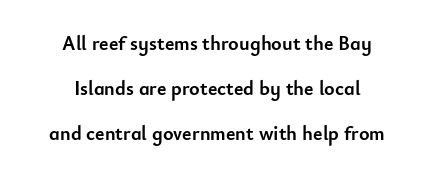
Observe the ordinary spacing: letters are neighbours, not strangers. Designer's note — italics off, roman on. Line spacing here is loose. The paragraph has two soft edges and a firm central axis. Underline: absent.
